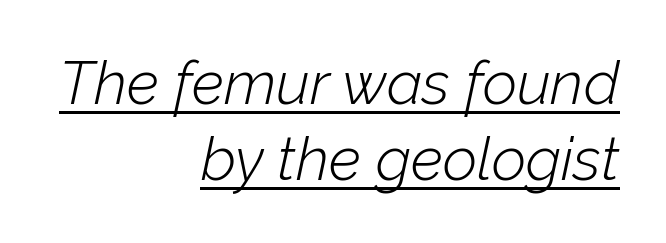
The image shows 60 px light type, italic (leaning right); set right-aligned, normal line spacing (1.27x), normal letter spacing, underlined; low stroke contrast and a medium x-height.
